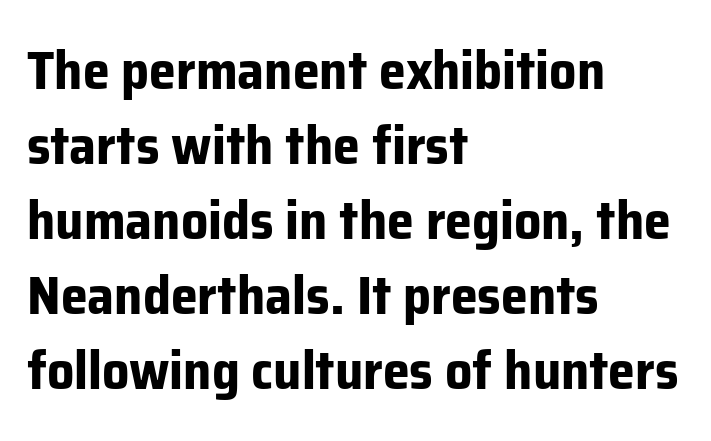
Q: Is the text bold? A: Yes.
Q: Is the text italic (slanted)? A: No, it is upright.
Q: Is the typeface a serif or a sans-serif typeface? A: Sans-serif.
Q: Is the text underlined? A: No.
Q: How is the paragraph aligned? A: Left-aligned.
Q: Is the spacing between letters normal or unusually wide? A: Normal.
Q: Is the spacing between lines tight, normal or loose? A: Normal.
Q: Width (condensed, normal, or wide)? A: Normal.
Q: Stroke contrast? A: Low.
Q: x-height? A: Medium.
Q: Monospaced? A: No.
